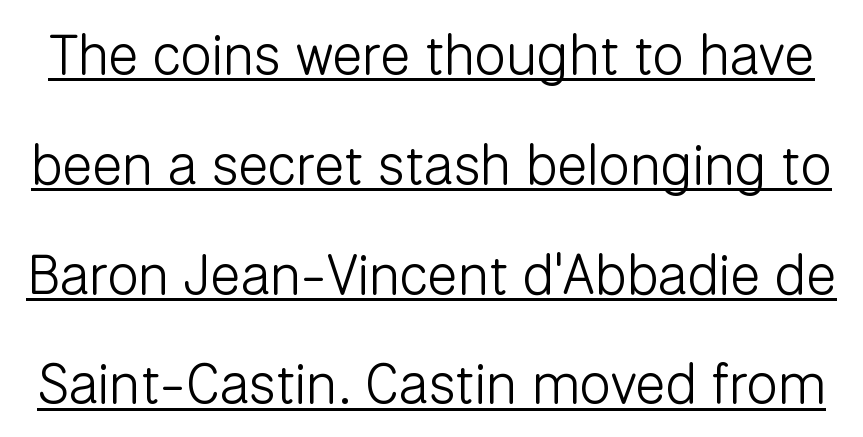
The cut favours lightness, reaching ordinary text weight at its darkest. The letters advance in unequal steps, a hallmark of proportional type. The glyphs are accompanied by a horizontal stroke just below them. The rendering shows plain stroke endings on the letterforms — a sans-serif design.
